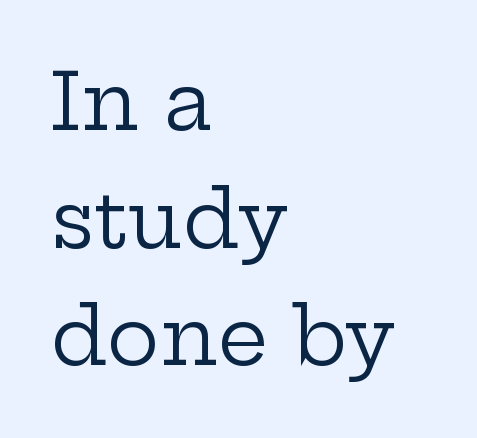
Vertically, the passage feels balanced, rows spaced as you'd expect. Stems here are at most as thick as an everyday book face. A typesetter would label this face a serif. Looks like regular typesetting: each glyph gets only the width it needs.
